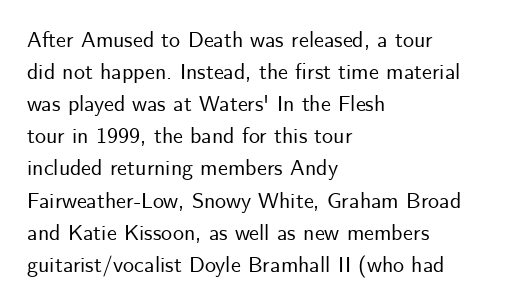
Q: Is the text italic (slanted)? A: No, it is upright.
Q: Is the text underlined? A: No.
Q: How is the paragraph aligned? A: Left-aligned.
Q: Is the spacing between letters normal or unusually wide? A: Normal.
Q: Is the spacing between lines tight, normal or loose? A: Normal.
